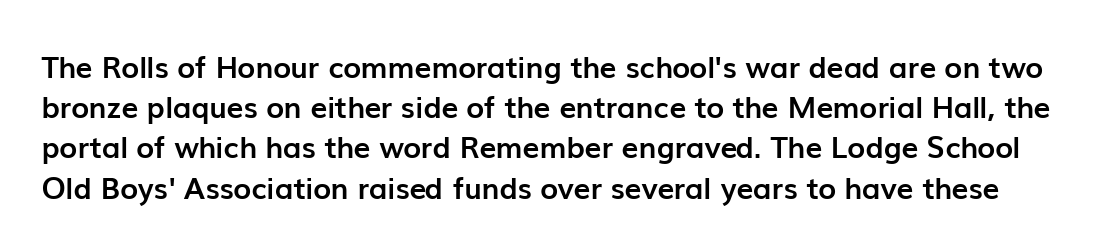
The image shows 30 px semibold sans-serif type, upright; set normal line spacing (1.34x), normal letter spacing, not underlined; low stroke contrast and a medium x-height.
